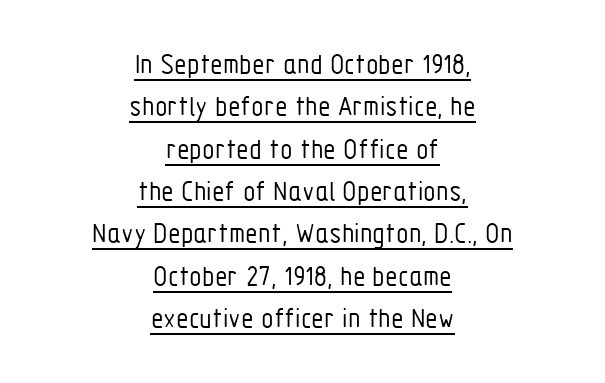
The image shows 29 px light, condensed sans-serif type, upright; set centered, normal line spacing (1.46x), normal letter spacing, underlined; low stroke contrast and a medium x-height.
